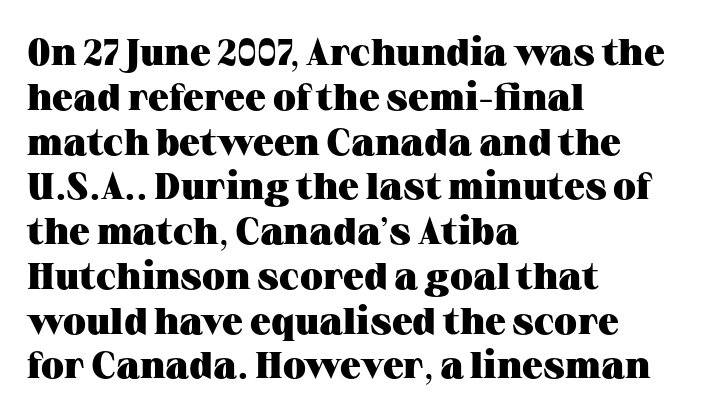
The image shows 37 px heavy, wide serif type, upright; set left-aligned, line spacing 1.21x, normal letter spacing, not underlined; medium stroke contrast and a medium x-height.
